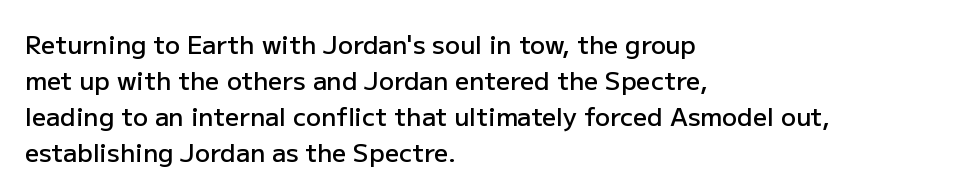
Q: Is the text bold? A: Semi-bold.
Q: Is the text italic (slanted)? A: No, it is upright.
Q: Is the text underlined? A: No.
Q: How is the paragraph aligned? A: Left-aligned.
Q: Is the spacing between letters normal or unusually wide? A: Normal.
Q: Is the spacing between lines tight, normal or loose? A: Normal.
